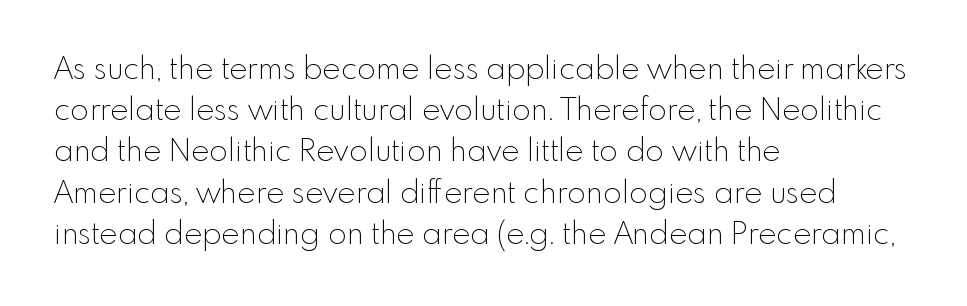
Spacing between characters is what you'd get straight out of the box. Descenders hang freely into open space. Do the characters align in a grid? No, the font is proportional. What's the leading like? Ordinary, nothing unusual. This is sans-serif lettering, the kind often seen on screens and signage.
